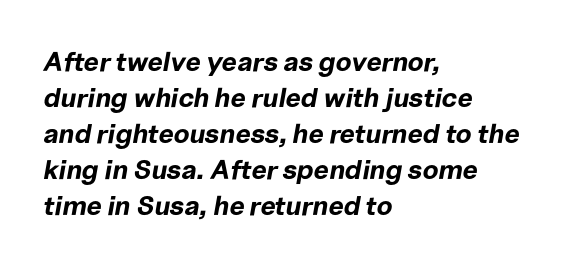
Tracking here is standard; glyphs follow each other at the usual distance. The typography opts for an oblique posture over an upright one. In CSS terms this would be text-align: left. Is there much room between lines? A standard amount, neither cramped nor airy.
